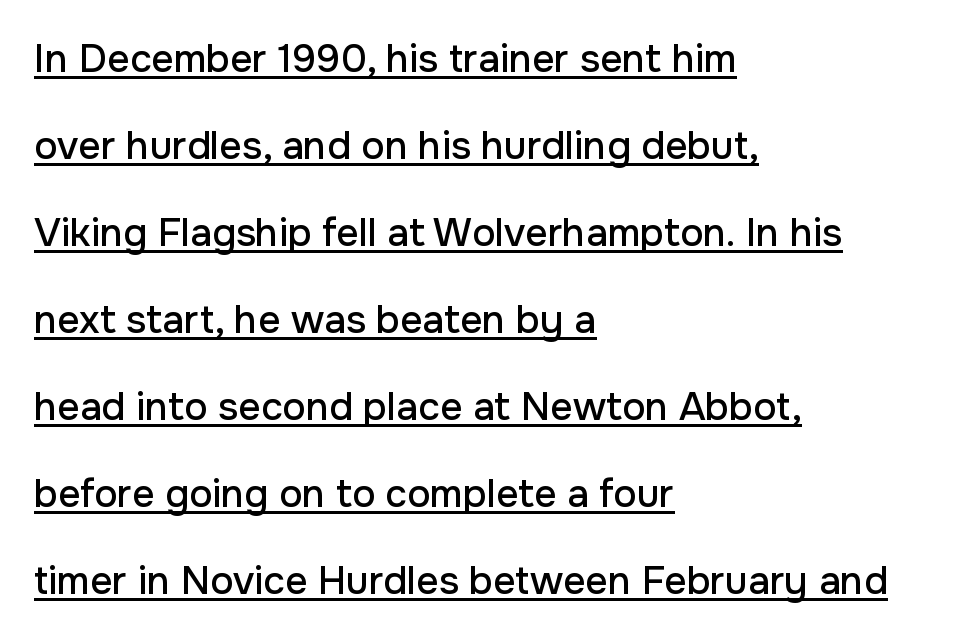
Q: Is the text italic (slanted)? A: No, it is upright.
Q: Is the typeface a serif or a sans-serif typeface? A: Sans-serif.
Q: Is the text underlined? A: Yes.
Q: How is the paragraph aligned? A: Left-aligned.
Q: Is the spacing between letters normal or unusually wide? A: Normal.
Q: Is the spacing between lines tight, normal or loose? A: Loose.
Q: Width (condensed, normal, or wide)? A: Normal.
Q: Stroke contrast? A: Low.
Q: x-height? A: Medium.
Q: Monospaced? A: No.
